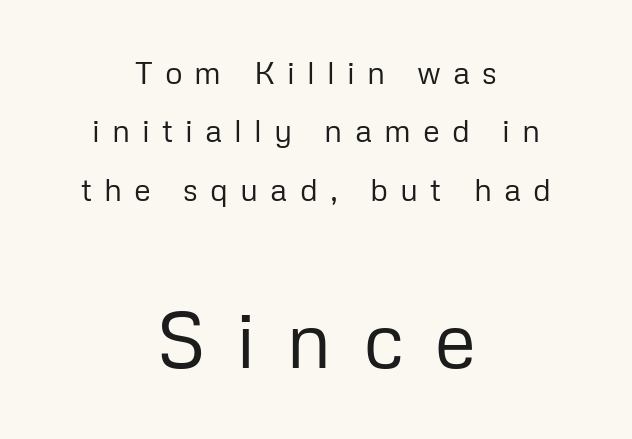
{"serif": "no", "italic": "no", "bold": "no", "weight": "regular", "width": "normal", "stroke_contrast": "low", "x_height": "medium", "monospaced": "no", "underline": "no", "align": "center", "line_spacing_ratio": 1.88, "letter_spacing": "wide", "letter_spacing_em": 0.39, "larger_block": "second", "size_ratio": 2.52, "glyph_px": 78}
